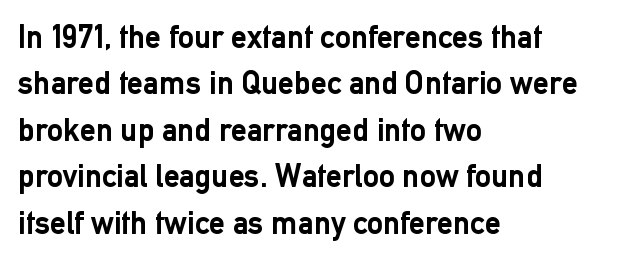
Q: Is the text bold? A: Yes.
Q: Is the text italic (slanted)? A: No, it is upright.
Q: Is the typeface a serif or a sans-serif typeface? A: Sans-serif.
Q: Is the text underlined? A: No.
Q: How is the paragraph aligned? A: Left-aligned.
Q: Is the spacing between letters normal or unusually wide? A: Normal.
Q: Is the spacing between lines tight, normal or loose? A: Normal.
Q: Width (condensed, normal, or wide)? A: Normal.
Q: Stroke contrast? A: Low.
Q: x-height? A: Medium.
Q: Monospaced? A: No.
